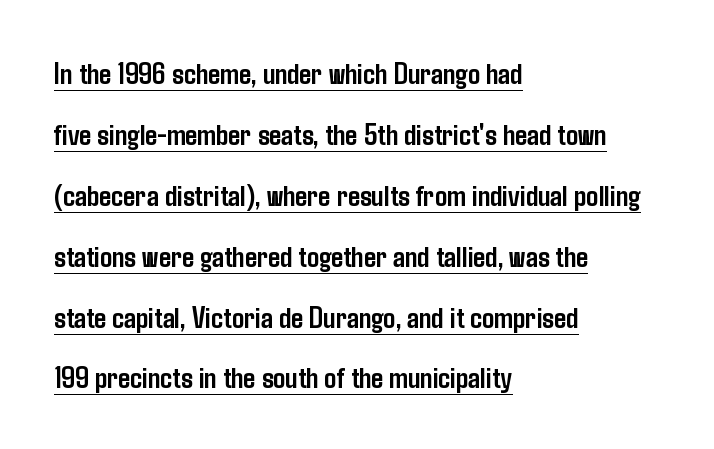
I'd describe the lettering as bold — thick and assertive. A typographer would call this underscored text. These lines stack with their left ends in a neat column. Students, observe: this is what heavily led, spacious text looks like. Nothing sits at the stroke ends, so this counts as sans-serif.
